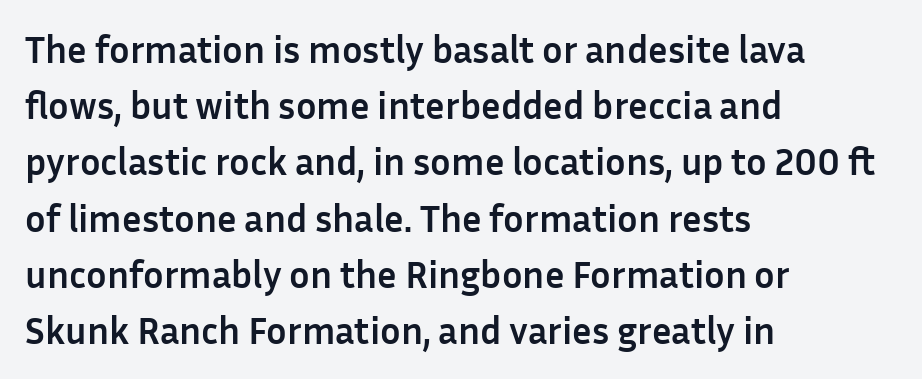
Q: Is the text bold? A: Yes.
Q: Is the text italic (slanted)? A: No, it is upright.
Q: Is the typeface a serif or a sans-serif typeface? A: Sans-serif.
Q: Is the text underlined? A: No.
Q: How is the paragraph aligned? A: Left-aligned.
Q: Is the spacing between letters normal or unusually wide? A: Normal.
Q: Is the spacing between lines tight, normal or loose? A: Normal.
Q: Width (condensed, normal, or wide)? A: Normal.
Q: Stroke contrast? A: Low.
Q: x-height? A: Medium.
Q: Monospaced? A: No.
